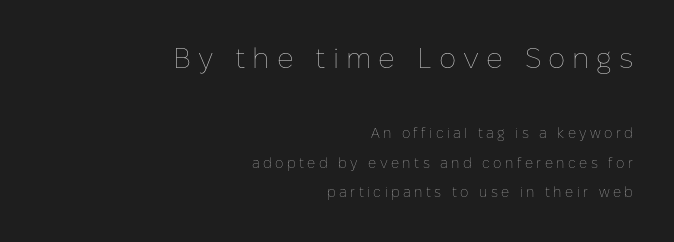
The image shows 29 px thin type, upright; set right-aligned, loose line spacing (2.11x), unusually wide letter spacing (+0.24 em), not underlined; the first (top) block is 2.07x larger; low stroke contrast and a medium x-height.
